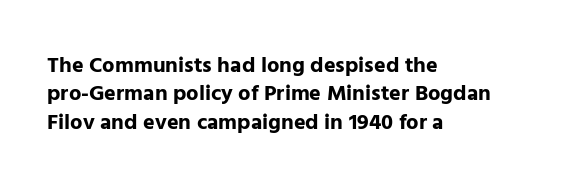
Q: Is the text bold? A: Yes.
Q: Is the text italic (slanted)? A: No, it is upright.
Q: Is the text underlined? A: No.
Q: How is the paragraph aligned? A: Left-aligned.
Q: Is the spacing between letters normal or unusually wide? A: Normal.
Q: Is the spacing between lines tight, normal or loose? A: Normal.
